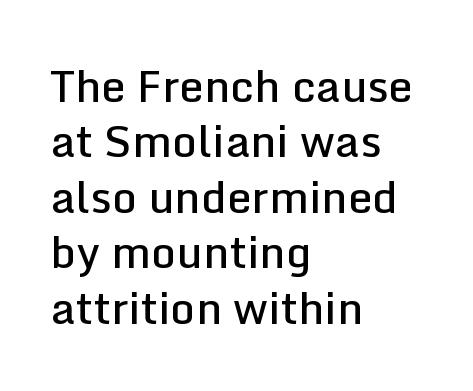
The line-height multiplier appears to be the usual default. Font category for this specimen: sans-serif. Is this a fixed-width face? No — the glyphs have proportional, varying widths. Honestly, the letter spacing is just normal — you wouldn't notice it. Notice how the stems are strictly vertical — no italics here. The area under the type is left untouched.
